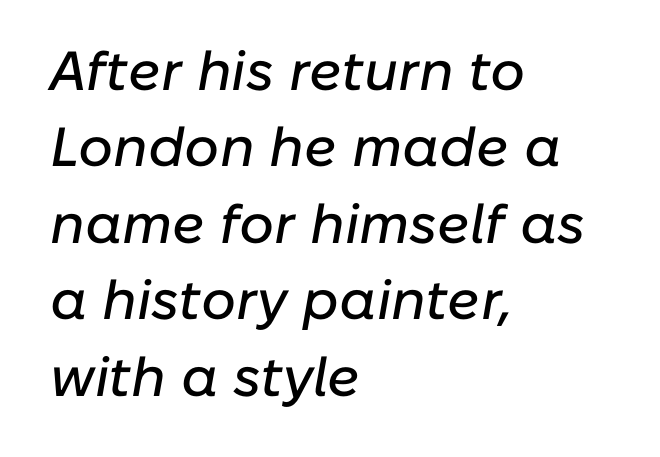
{"italic": "yes", "lean": "right", "slant_degrees": 10, "width": "normal", "stroke_contrast": "low", "x_height": "medium", "monospaced": "no", "underline": "no", "align": "left", "line_spacing": "normal", "line_spacing_ratio": 1.39, "letter_spacing": "normal", "letter_spacing_em": 0.0, "glyph_px": 55}
